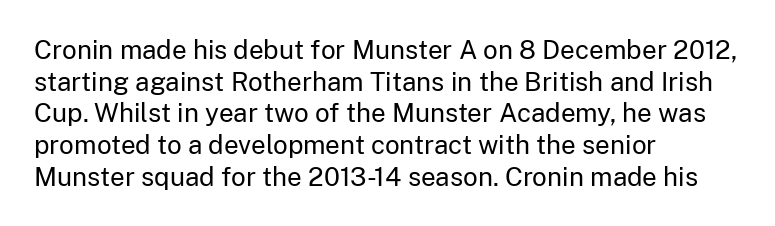
Nope, not italic — everything's standing straight. The font is comparable to plain body text, perhaps lighter. Inter-character spacing is left at the font's built-in metrics. The zone under the glyphs is completely vacant. These lines are set flush left with a ragged right edge.
